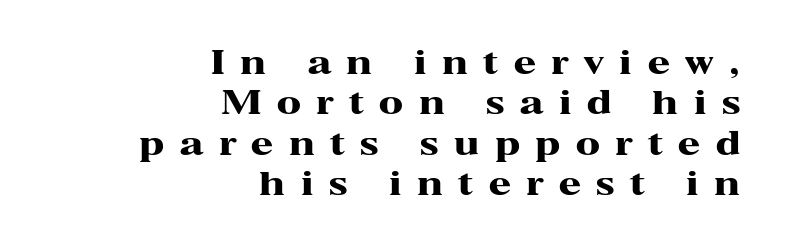
{"serif": "yes", "italic": "no", "bold": "yes", "weight": "heavy", "width": "wide", "stroke_contrast": "high", "x_height": "medium", "monospaced": "no", "underline": "no", "align": "right", "line_spacing": "normal", "line_spacing_ratio": 1.26, "letter_spacing": "wide", "letter_spacing_em": 0.49, "glyph_px": 32}
